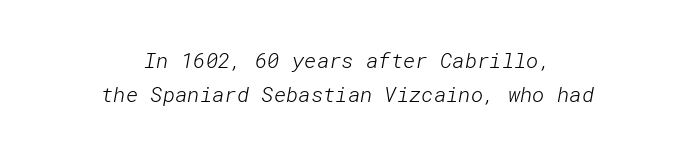
{"bold": "no", "underline": "no", "align": "center", "line_spacing": "normal", "line_spacing_ratio": 1.62, "letter_spacing": "normal", "letter_spacing_em": 0.0, "glyph_px": 21}
